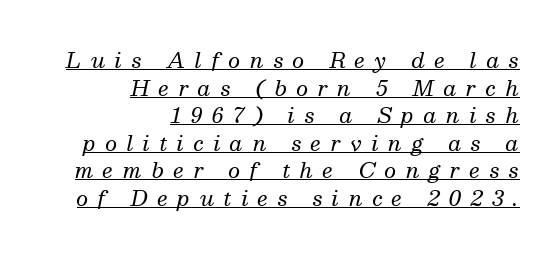
Visually the block forms a straight wall on the right and a jagged coastline on the left. The lettering is marked with a stroke running underneath it. Summary of vertical rhythm: regular, with standard interline spacing. Someone cranked the tracking dial way up on this one.
